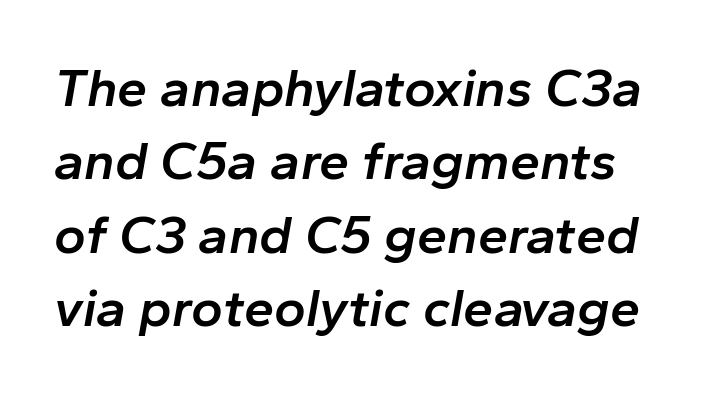
{"italic": "yes", "lean": "right", "slant_degrees": 10, "bold": "semi", "weight": "semibold", "width": "normal", "stroke_contrast": "low", "x_height": "medium", "monospaced": "no", "underline": "no", "line_spacing": "normal", "line_spacing_ratio": 1.36, "letter_spacing": "normal", "letter_spacing_em": 0.0, "glyph_px": 54}
